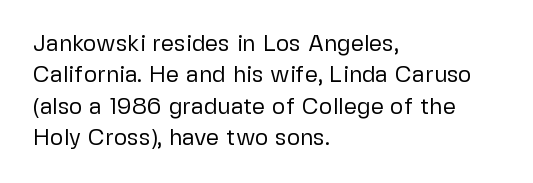
Q: Is the text bold? A: No.
Q: Is the text italic (slanted)? A: No, it is upright.
Q: Is the text underlined? A: No.
Q: How is the paragraph aligned? A: Left-aligned.
Q: Is the spacing between letters normal or unusually wide? A: Normal.
Q: Is the spacing between lines tight, normal or loose? A: Normal.
